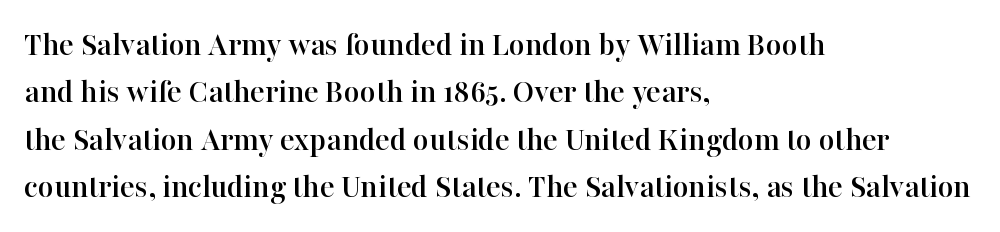
{"serif": "yes", "italic": "no", "width": "normal", "stroke_contrast": "high", "x_height": "medium", "monospaced": "no", "underline": "no", "align": "left", "line_spacing": "normal", "line_spacing_ratio": 1.39, "letter_spacing": "normal", "letter_spacing_em": 0.0, "glyph_px": 34}
